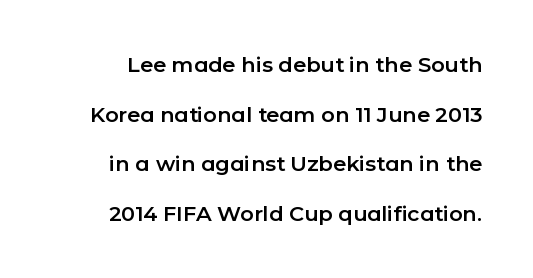
The image shows 21 px text type, upright; set loose line spacing (2.36x), normal letter spacing, not underlined.
